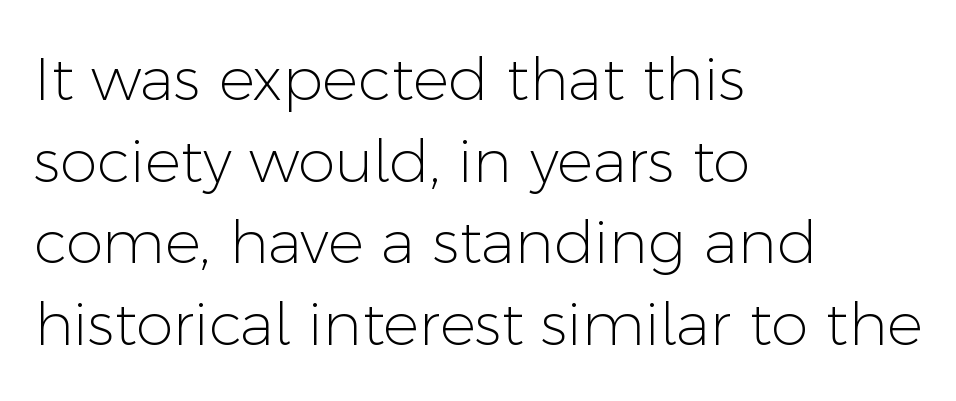
Q: Is the text bold? A: No.
Q: Is the text italic (slanted)? A: No, it is upright.
Q: Is the typeface a serif or a sans-serif typeface? A: Sans-serif.
Q: Is the text underlined? A: No.
Q: How is the paragraph aligned? A: Left-aligned.
Q: Is the spacing between letters normal or unusually wide? A: Normal.
Q: Is the spacing between lines tight, normal or loose? A: Normal.
Q: Width (condensed, normal, or wide)? A: Normal.
Q: Stroke contrast? A: Low.
Q: x-height? A: Medium.
Q: Monospaced? A: No.
